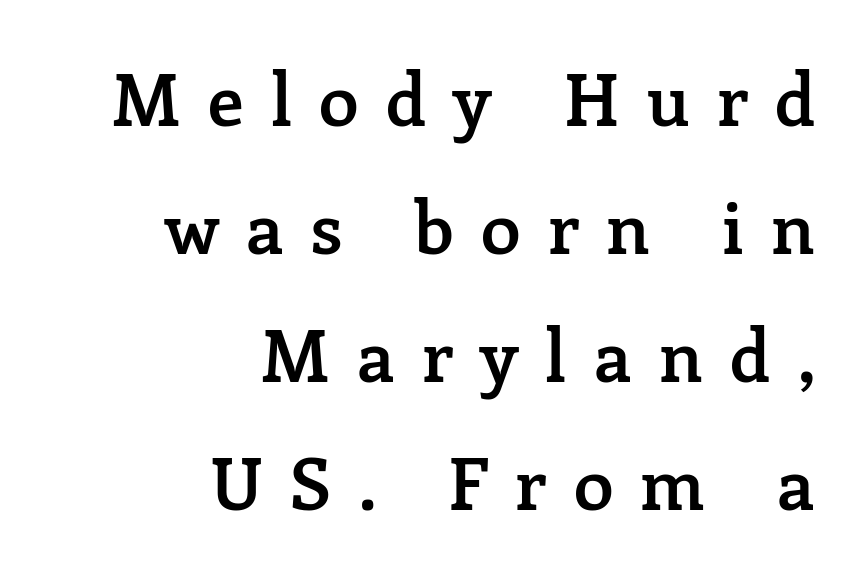
This sample has the flowing, uneven cadence of proportional lettering. Between one letter and the next there's a generous, obvious gap. A flush-right, rag-left setting is used for this passage. These lines carry some extra weight — a demibold, not a full bold. In terms of letterform style, serifs are clearly present.
